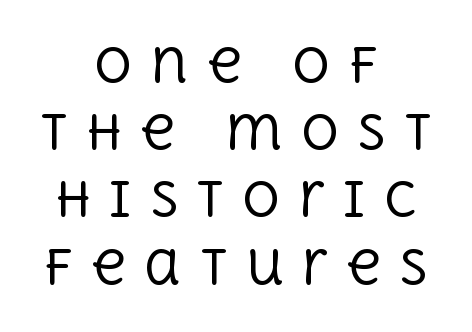
{"serif": "yes", "italic": "no", "bold": "no", "weight": "regular", "width": "normal", "x_height": "large", "monospaced": "no", "underline": "no", "align": "center", "line_spacing": "normal", "line_spacing_ratio": 1.43, "letter_spacing": "wide", "letter_spacing_em": 0.38, "glyph_px": 47}
